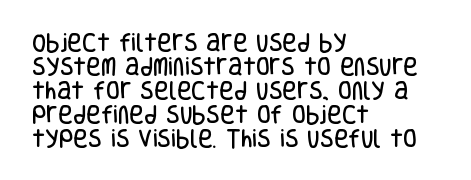
The image shows 20 px text type, upright; set left-aligned, line spacing 1.2x, normal letter spacing, not underlined.
